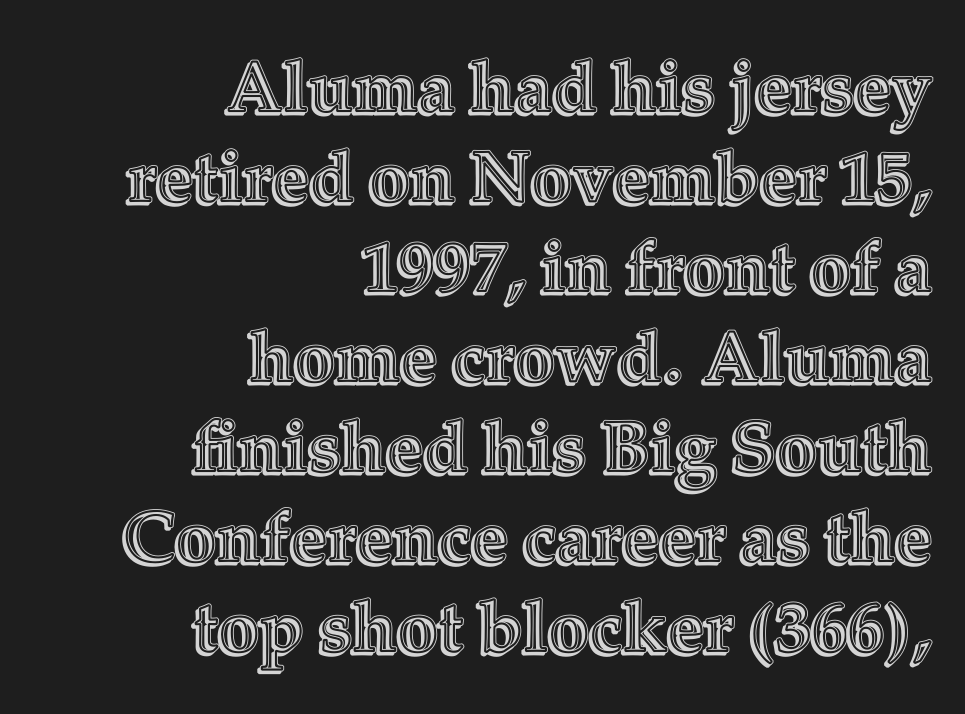
{"italic": "no", "width": "normal", "x_height": "medium", "monospaced": "no", "underline": "no", "align": "right", "line_spacing": "normal", "line_spacing_ratio": 1.25, "letter_spacing": "normal", "letter_spacing_em": 0.0, "glyph_px": 72}
